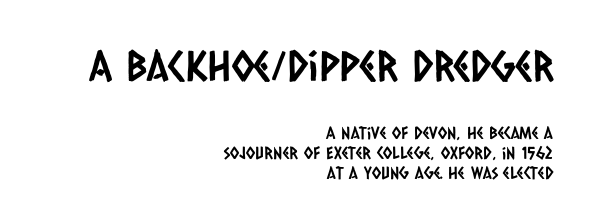
Note: larger setting up top, smaller setting below. Glyph-to-glyph distance matches everyday printed text. Do the characters align in a grid? No, the font is proportional. The typesetter chose a ragged-left arrangement here. The font family rendered here belongs to the sans-serif group.
